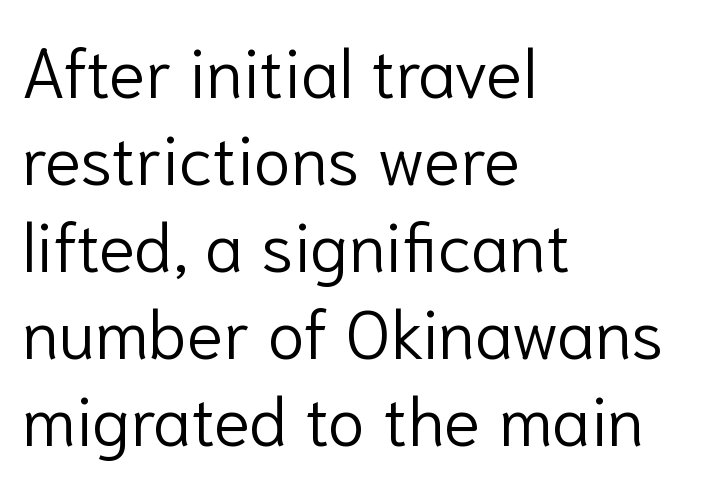
The image shows 68 px light sans-serif type, upright; set left-aligned, normal line spacing (1.28x), normal letter spacing, not underlined; low stroke contrast and a medium x-height.
